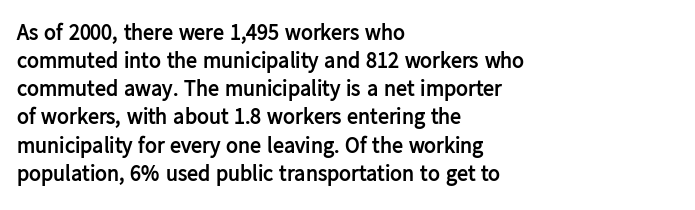
The passage is arranged the way most books set body copy — flush left. No word sits above an underline. Nobody touched the tracking dial on this one. Stroke thickness is high; the sample reads as a true bold.
